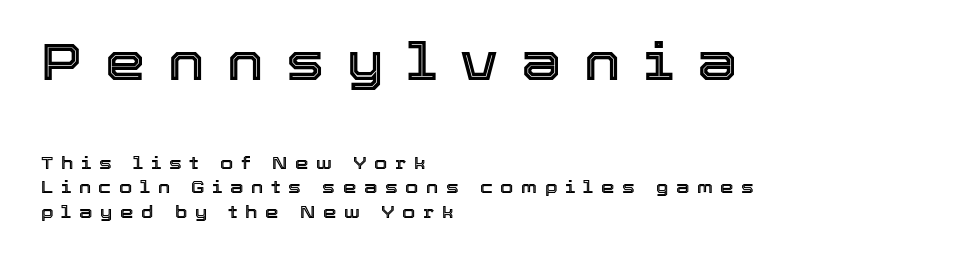
Q: Is the text italic (slanted)? A: No, it is upright.
Q: Is the text underlined? A: No.
Q: How is the paragraph aligned? A: Left-aligned.
Q: Is the spacing between letters normal or unusually wide? A: Unusually wide.
Q: Is the spacing between lines tight, normal or loose? A: Normal.
Q: Which block of text is set in a larger size, the first (top) or the second (bottom)? A: The first (top) one.
Q: Width (condensed, normal, or wide)? A: Normal.
Q: x-height? A: Medium.
Q: Monospaced? A: No.
